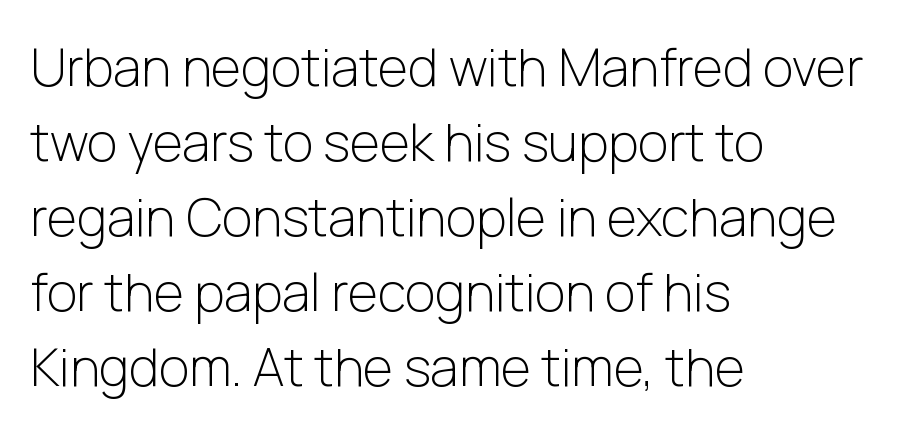
Q: Is the text bold? A: No.
Q: Is the text italic (slanted)? A: No, it is upright.
Q: Is the typeface a serif or a sans-serif typeface? A: Sans-serif.
Q: Is the text underlined? A: No.
Q: How is the paragraph aligned? A: Left-aligned.
Q: Is the spacing between letters normal or unusually wide? A: Normal.
Q: Is the spacing between lines tight, normal or loose? A: Normal.
Q: Width (condensed, normal, or wide)? A: Normal.
Q: Stroke contrast? A: Low.
Q: x-height? A: Medium.
Q: Monospaced? A: No.
